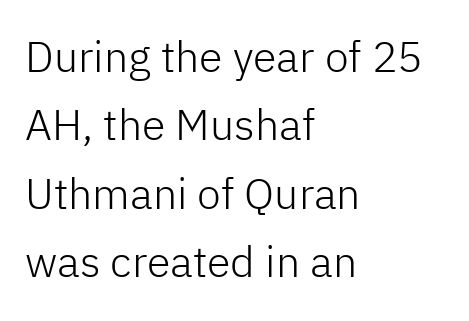
The image shows 43 px light sans-serif type, upright; set left-aligned, normal line spacing (1.59x), normal letter spacing, not underlined; low stroke contrast and a medium x-height.
